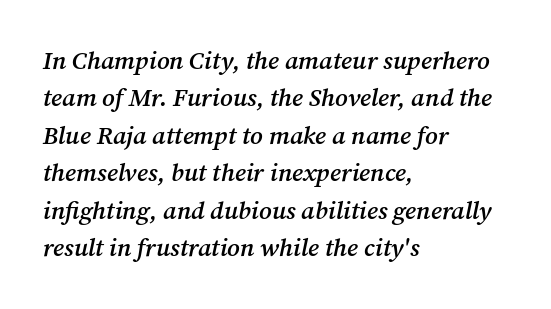
Q: Is the text bold? A: Semi-bold.
Q: Is the text italic (slanted)? A: Yes, it leans right by about 12 degrees.
Q: Is the text underlined? A: No.
Q: How is the paragraph aligned? A: Left-aligned.
Q: Is the spacing between letters normal or unusually wide? A: Normal.
Q: Is the spacing between lines tight, normal or loose? A: Normal.
